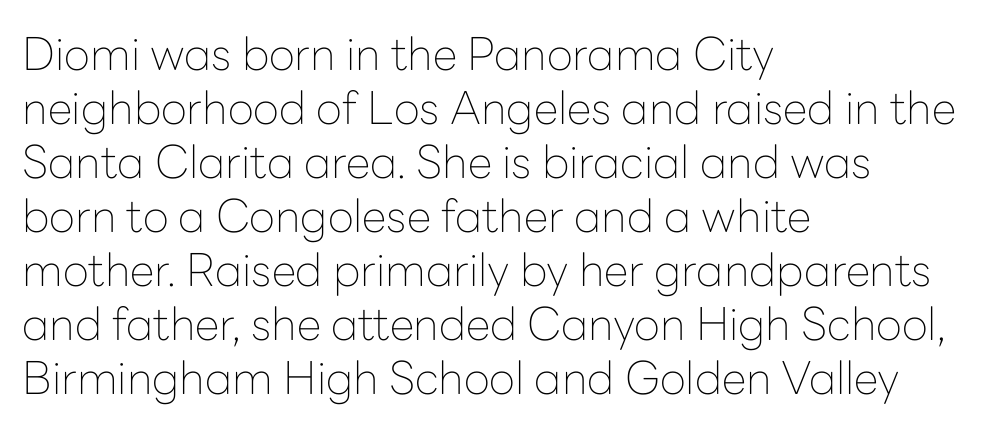
Letterform terminals end flat and unadorned throughout the passage. Does the copy run flush right? No — it runs flush left. The face used here is proportionally spaced, like ordinary book or web type. Check the space under the baseline: it is left empty.
